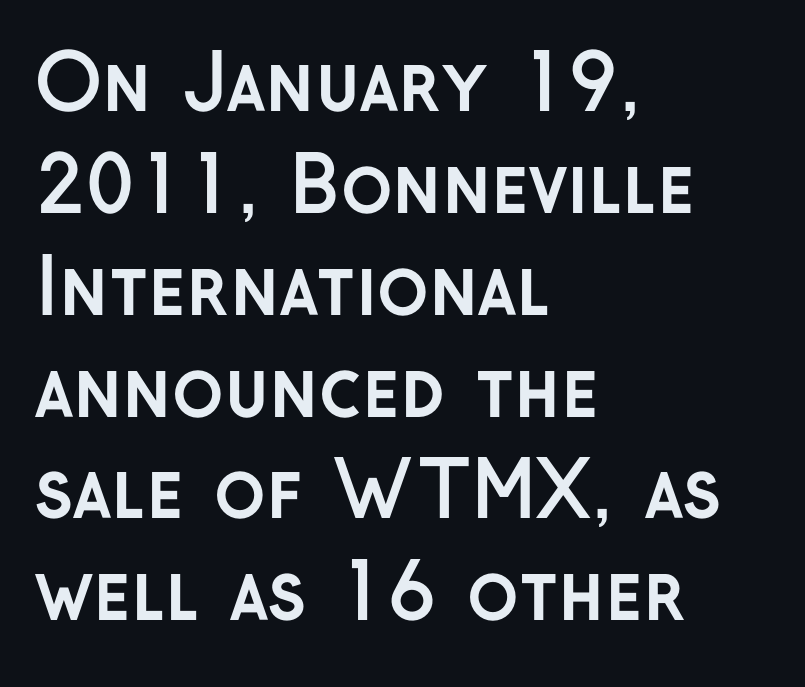
The image shows 76 px semibold sans-serif type, upright; set left-aligned, normal line spacing (1.34x), normal letter spacing, not underlined; low stroke contrast and a medium x-height.
